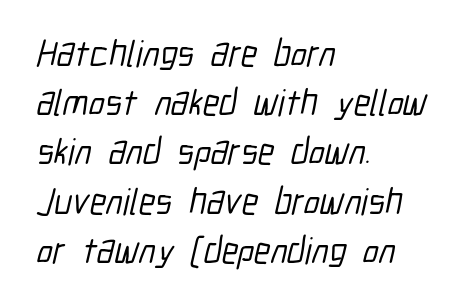
Q: Is the typeface a serif or a sans-serif typeface? A: Sans-serif.
Q: Is the text underlined? A: No.
Q: How is the paragraph aligned? A: Left-aligned.
Q: Is the spacing between letters normal or unusually wide? A: Normal.
Q: Is the spacing between lines tight, normal or loose? A: Normal.
Q: Width (condensed, normal, or wide)? A: Condensed.
Q: Stroke contrast? A: Low.
Q: x-height? A: Medium.
Q: Monospaced? A: No.
